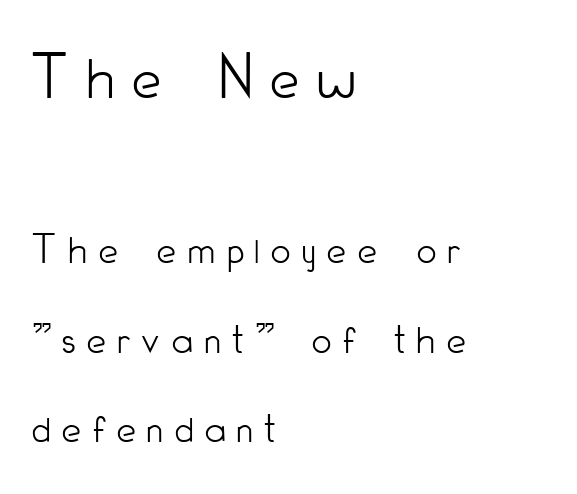
The face looks like a standard text weight, possibly lighter. Leading is clearly above the norm, producing a sparse column. Glyph-to-glyph distance is far greater than everyday printed text. This is the regular roman posture of the typeface.
